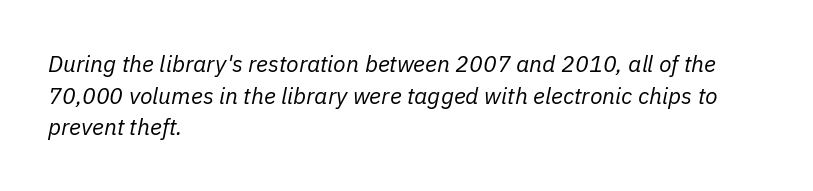
{"italic": "yes", "lean": "right", "slant_degrees": 11, "bold": "no", "underline": "no", "align": "left", "line_spacing": "normal", "line_spacing_ratio": 1.38, "letter_spacing": "normal", "letter_spacing_em": 0.0, "glyph_px": 23}
